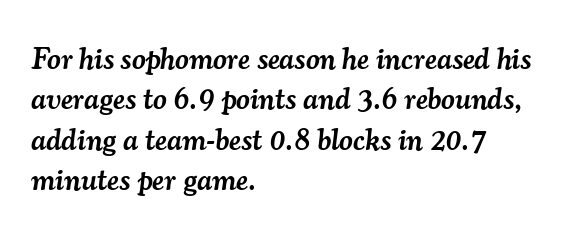
Q: Is the text bold? A: Semi-bold.
Q: Is the text italic (slanted)? A: Yes, it leans right by about 7 degrees.
Q: Is the typeface a serif or a sans-serif typeface? A: Serif.
Q: Is the text underlined? A: No.
Q: How is the paragraph aligned? A: Left-aligned.
Q: Is the spacing between letters normal or unusually wide? A: Normal.
Q: Is the spacing between lines tight, normal or loose? A: Normal.
Q: Width (condensed, normal, or wide)? A: Normal.
Q: Stroke contrast? A: Medium.
Q: x-height? A: Small.
Q: Monospaced? A: No.
